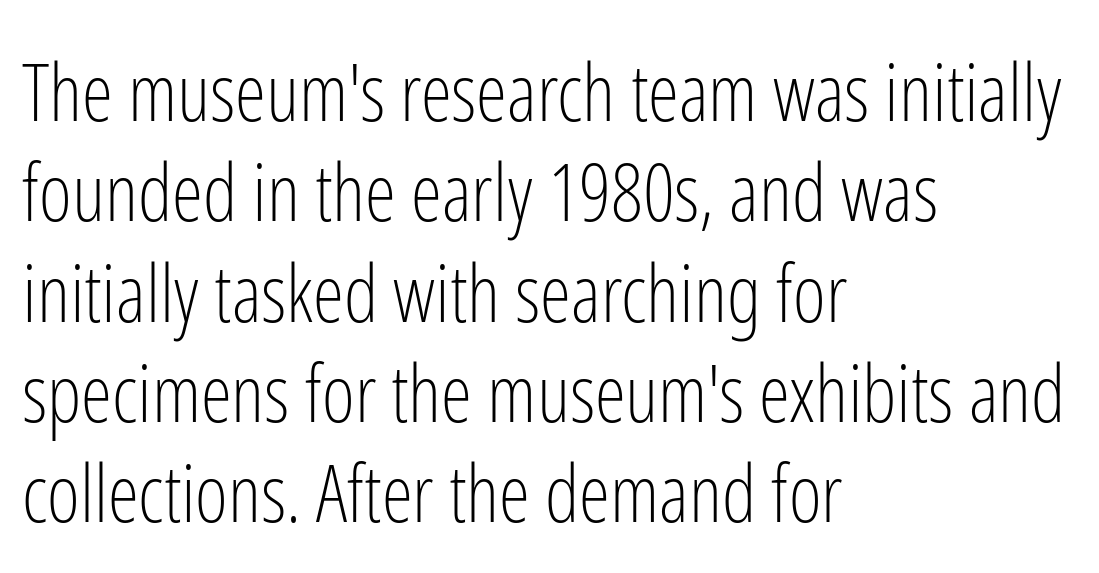
The image shows 79 px light, condensed sans-serif type, upright; set left-aligned, normal line spacing (1.27x), normal letter spacing, not underlined; low stroke contrast and a medium x-height.
